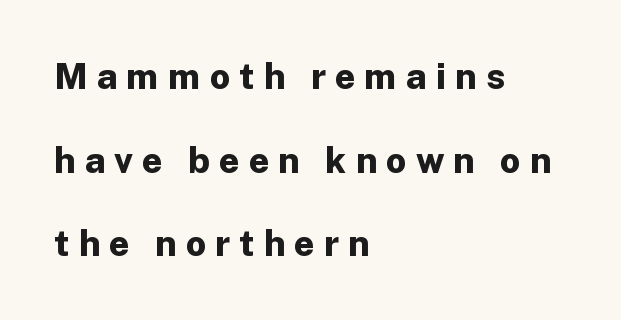
Q: Is the text bold? A: Yes.
Q: Is the text italic (slanted)? A: No, it is upright.
Q: Is the typeface a serif or a sans-serif typeface? A: Sans-serif.
Q: Is the text underlined? A: No.
Q: How is the paragraph aligned? A: Left-aligned.
Q: Is the spacing between letters normal or unusually wide? A: Unusually wide.
Q: Is the spacing between lines tight, normal or loose? A: Loose.
Q: Width (condensed, normal, or wide)? A: Normal.
Q: Stroke contrast? A: Low.
Q: x-height? A: Medium.
Q: Monospaced? A: No.
